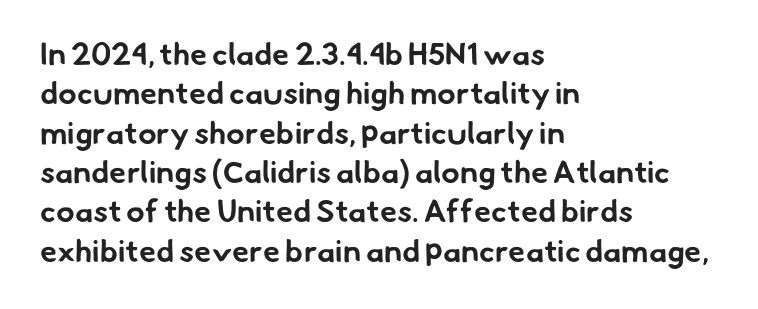
Q: Is the text bold? A: Yes.
Q: Is the typeface a serif or a sans-serif typeface? A: Sans-serif.
Q: Is the text underlined? A: No.
Q: How is the paragraph aligned? A: Left-aligned.
Q: Is the spacing between letters normal or unusually wide? A: Normal.
Q: Is the spacing between lines tight, normal or loose? A: Normal.
Q: Width (condensed, normal, or wide)? A: Normal.
Q: Stroke contrast? A: Low.
Q: x-height? A: Small.
Q: Monospaced? A: No.
